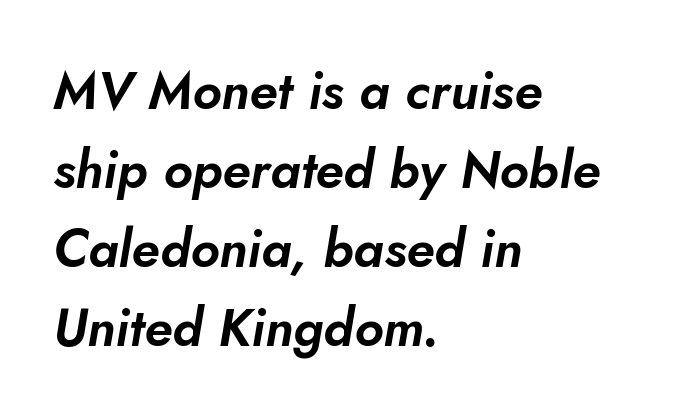
The font's italic variant was chosen for this text. You could not count columns in this text — the font is proportionally spaced. Underlining? Definitely not there. The rendering keeps characters at their native spacing. Honestly, the row spacing looks completely unremarkable. These lines are set flush left with a ragged right edge.
